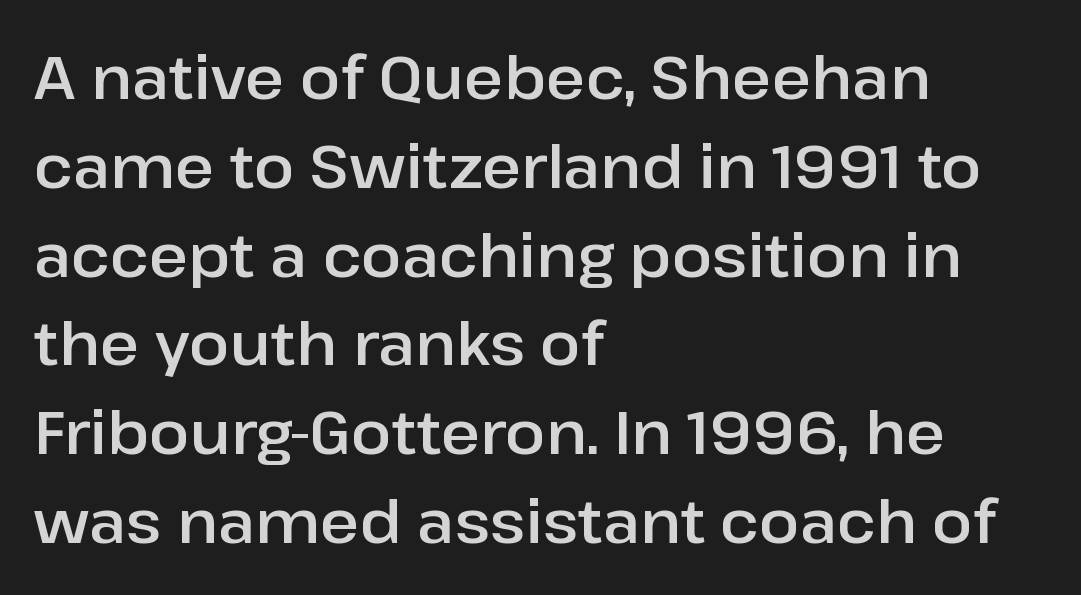
Looks like regular typesetting: each glyph gets only the width it needs. The designer left line spacing at the default. Reading down the block, your eye returns to a fixed left position each line. Every character sits straight up, as roman type does.
